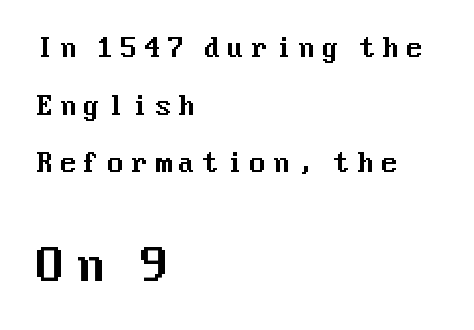
The image shows 45 px sans-serif type, upright; set left-aligned, loose line spacing (2.22x), unusually wide letter spacing (+0.22 em), not underlined; the second (bottom) block is 1.73x larger; medium stroke contrast and a medium x-height.
